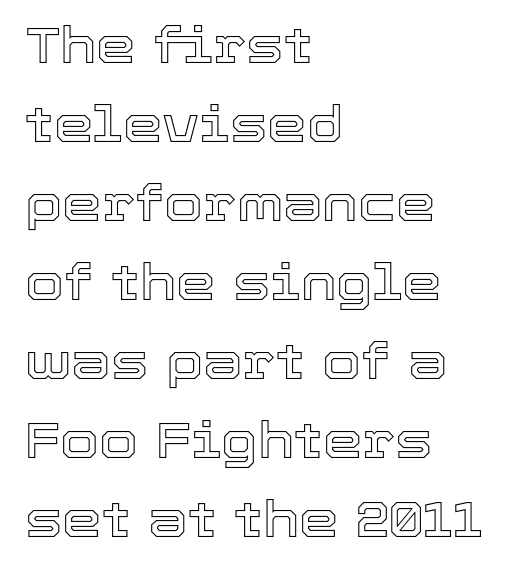
{"italic": "no", "width": "normal", "x_height": "medium", "monospaced": "no", "underline": "no", "align": "left", "line_spacing": "normal", "line_spacing_ratio": 1.58, "letter_spacing": "normal", "letter_spacing_em": 0.0, "glyph_px": 50}
